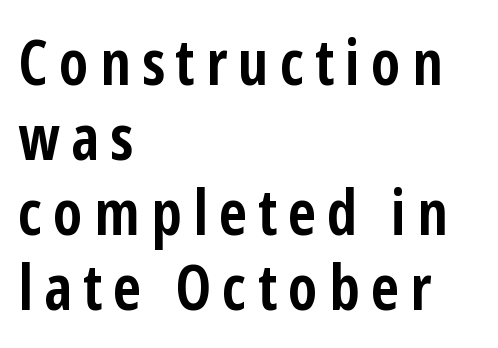
Each glyph is drawn with heavy, bold strokes. Note: no serifs on the glyphs. These lines are set flush left with a ragged right edge. You could not count columns in this text — the font is proportionally spaced. Words float on clear page, feet unadorned. Designer's note — italics off, roman on.
